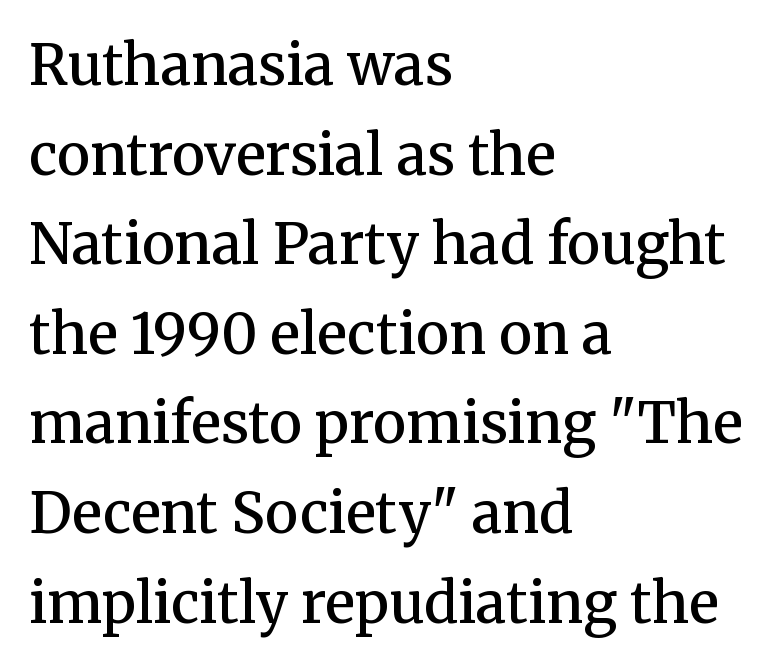
What weight is shown? A semibold, between regular and bold. The glyphs in this specimen are seriffed. Students, note that the glyphs here touch the page at normal intervals. A student would call this left alignment; a typographer would say flush left, rag right. Ordinary non-slanted type is in use. This rendering features lettering with no underline.
